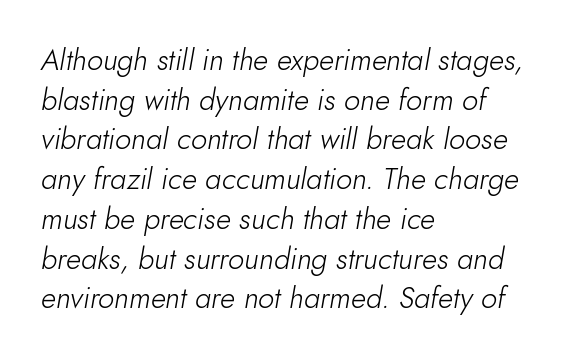
Casual observation: everything's shoved over to the left. The block of text has a typical density, with ordinary space between rows. The face used here is rendered with its standard letterfit. The string is rendered with underlining switched off.
